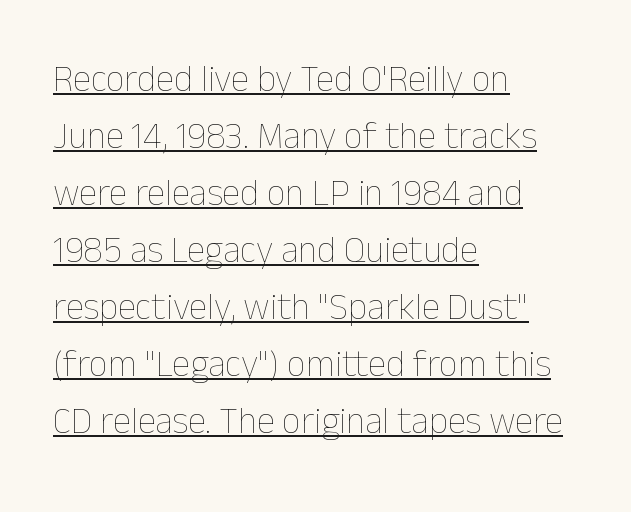
This is underlined copy, the kind a proofreader might mark for attention. This is not heavy type; no bold has been used. Compared with a centered layout, this one pins lines to the left instead. The face used here is rendered with its standard letterfit. Nope, not italic — everything's standing straight.
